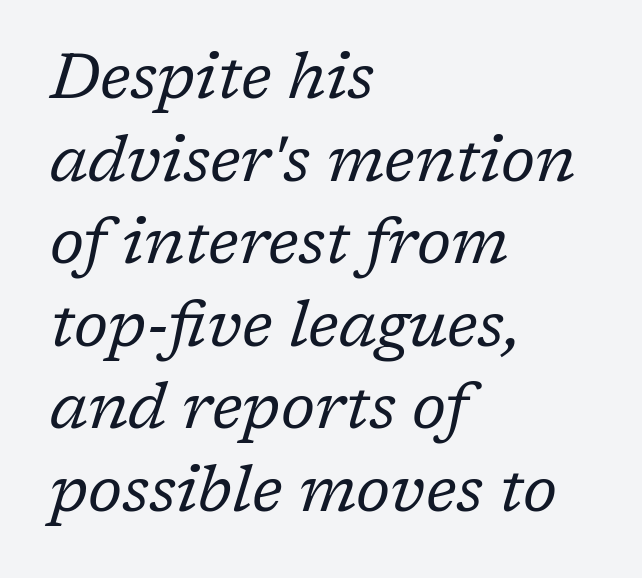
Q: Is the text bold? A: No.
Q: Is the text italic (slanted)? A: Yes, it leans right by about 17 degrees.
Q: Is the typeface a serif or a sans-serif typeface? A: Serif.
Q: Is the text underlined? A: No.
Q: How is the paragraph aligned? A: Left-aligned.
Q: Is the spacing between letters normal or unusually wide? A: Normal.
Q: Is the spacing between lines tight, normal or loose? A: Normal.
Q: Width (condensed, normal, or wide)? A: Normal.
Q: Stroke contrast? A: Low.
Q: x-height? A: Medium.
Q: Monospaced? A: No.
